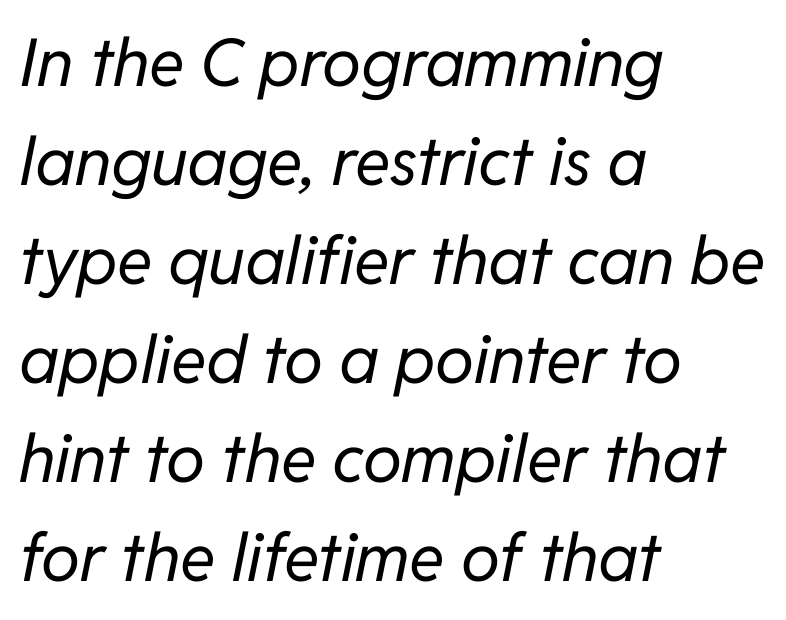
The image shows 66 px regular-weight type, italic (leaning right); set left-aligned, normal line spacing (1.5x), normal letter spacing, not underlined; low stroke contrast and a medium x-height.
